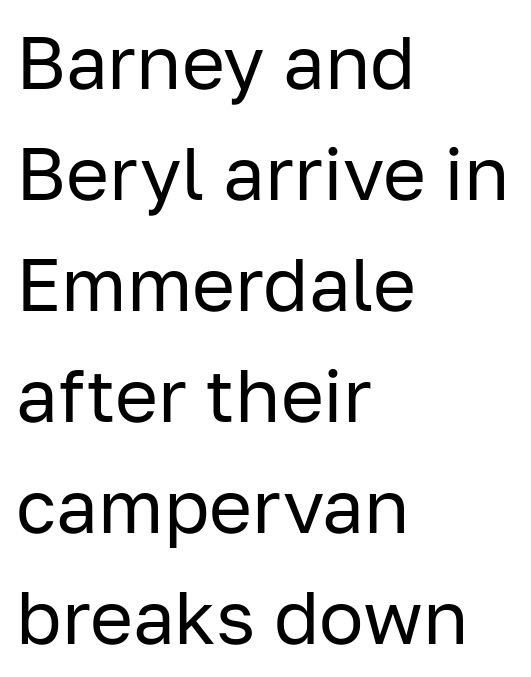
Q: Is the text bold? A: No.
Q: Is the text italic (slanted)? A: No, it is upright.
Q: Is the typeface a serif or a sans-serif typeface? A: Sans-serif.
Q: Is the text underlined? A: No.
Q: How is the paragraph aligned? A: Left-aligned.
Q: Is the spacing between letters normal or unusually wide? A: Normal.
Q: Is the spacing between lines tight, normal or loose? A: Normal.
Q: Width (condensed, normal, or wide)? A: Normal.
Q: Stroke contrast? A: Low.
Q: x-height? A: Medium.
Q: Monospaced? A: No.
